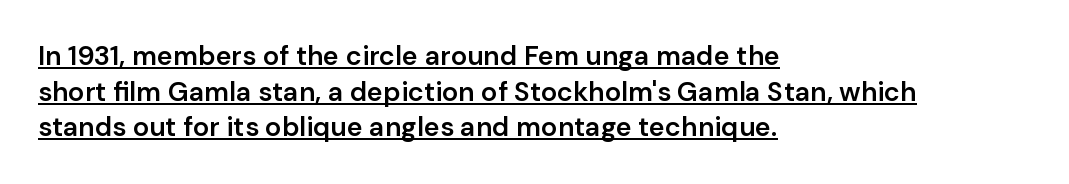
The image shows 27 px text type, upright; set left-aligned, normal line spacing (1.32x), normal letter spacing, underlined.
